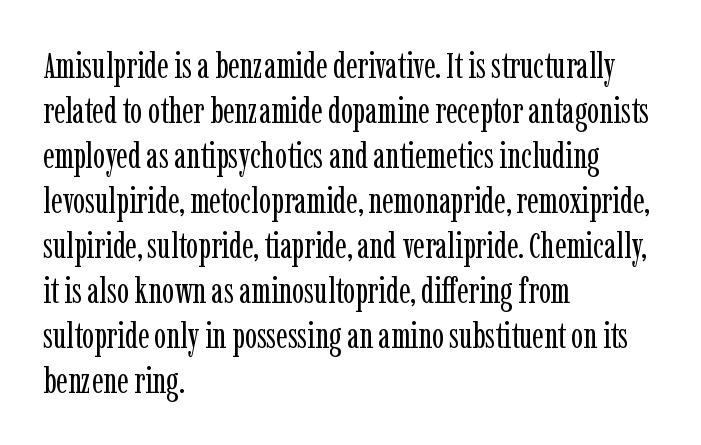
The lines in this sample share a left origin and differ only in where they stop. Unlike a clean sans, this face finishes its strokes with serifs. Designer's note — italics off, roman on. Do the characters align in a grid? No, the font is proportional.
